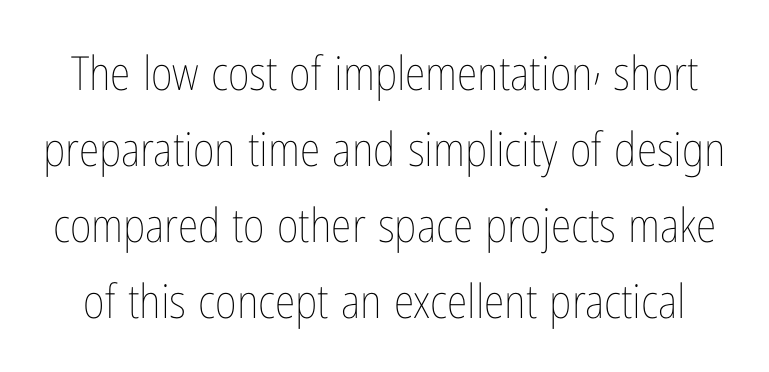
{"italic": "no", "bold": "no", "weight": "thin", "width": "condensed", "stroke_contrast": "low", "x_height": "medium", "monospaced": "no", "underline": "no", "line_spacing": "normal", "line_spacing_ratio": 1.62, "letter_spacing": "normal", "letter_spacing_em": 0.0, "glyph_px": 47}
